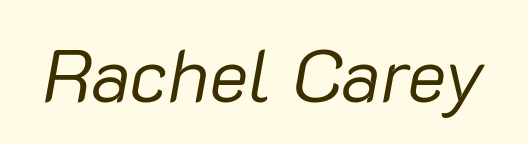
This sample has the flowing, uneven cadence of proportional lettering. Every character sits at an angle, as italics do. Caption: standard tracking, unaltered. The font is comparable to plain body text, perhaps lighter.
